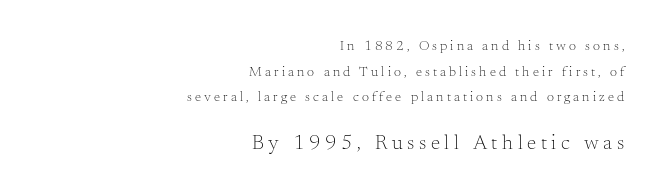
The image shows 21 px text type, upright; set right-aligned, line spacing 1.83x, unusually wide letter spacing (+0.22 em), not underlined; the second (bottom) block is 1.5x larger.
